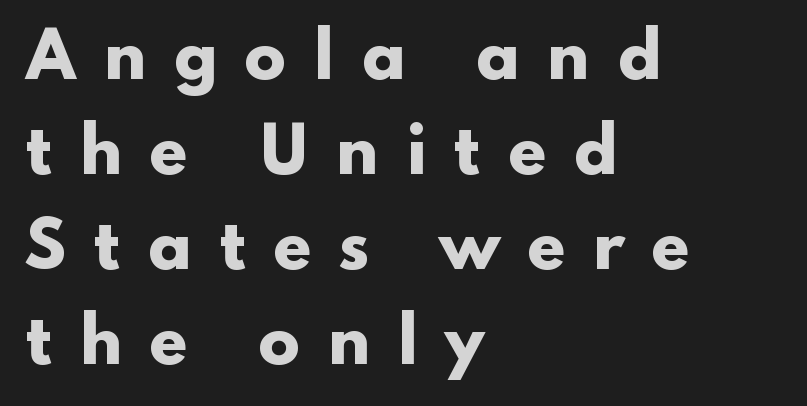
The ragged edge is on the right, which tells us the setting is flush left. This sample has the flowing, uneven cadence of proportional lettering. Glance below the letters and you will spot only blank space. Here the glyphs are tracked loosely, breaking word shapes into spaced letters.
